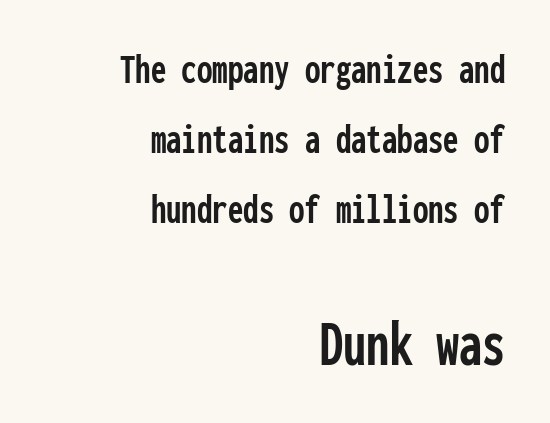
Q: Is the text italic (slanted)? A: No, it is upright.
Q: Is the typeface a serif or a sans-serif typeface? A: Sans-serif.
Q: Is the text underlined? A: No.
Q: How is the paragraph aligned? A: Right-aligned.
Q: Is the spacing between letters normal or unusually wide? A: Normal.
Q: Is the spacing between lines tight, normal or loose? A: Normal.
Q: Which block of text is set in a larger size, the first (top) or the second (bottom)? A: The second (bottom) one.
Q: Width (condensed, normal, or wide)? A: Condensed.
Q: Stroke contrast? A: Low.
Q: x-height? A: Medium.
Q: Monospaced? A: Yes.
